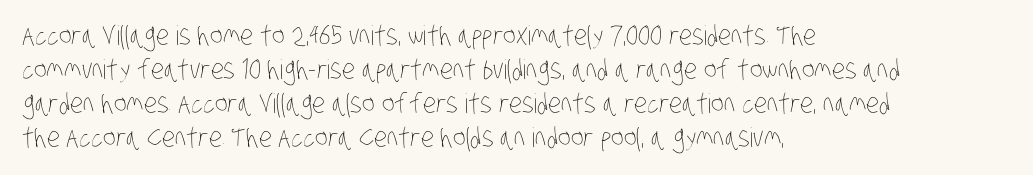
{"bold": "no", "underline": "no", "align": "left", "line_spacing": "normal", "line_spacing_ratio": 1.26, "letter_spacing": "normal", "letter_spacing_em": 0.0, "glyph_px": 27}
